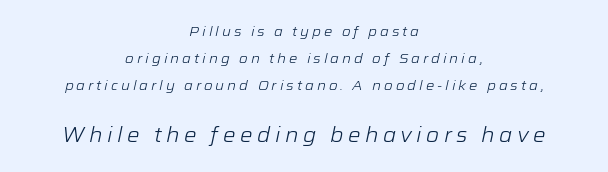
Visually, the bottom section dominates because its glyphs are scaled up. Rows of type keep a wide berth in the vertical direction. Leftover space on each line is divided equally before and after the words. A quiet, ordinary-to-light weight characterises the typeface. Students, note that the glyphs here are deliberately spaced far apart.
